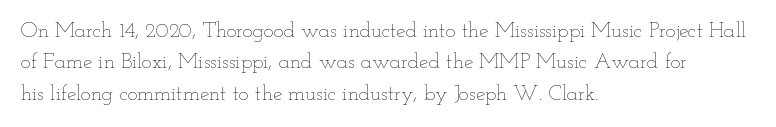
Ordinary non-slanted type is in use. Honestly, the row spacing looks completely unremarkable. These lines keep a tight, regular rhythm from letter to letter. These lines stack with their left ends in a neat column.
